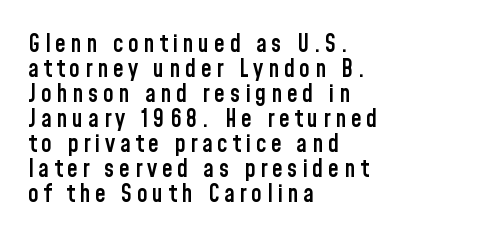
Q: Is the text bold? A: Semi-bold.
Q: Is the text italic (slanted)? A: No, it is upright.
Q: Is the text underlined? A: No.
Q: How is the paragraph aligned? A: Left-aligned.
Q: Is the spacing between letters normal or unusually wide? A: Unusually wide.
Q: Is the spacing between lines tight, normal or loose? A: Tight.
